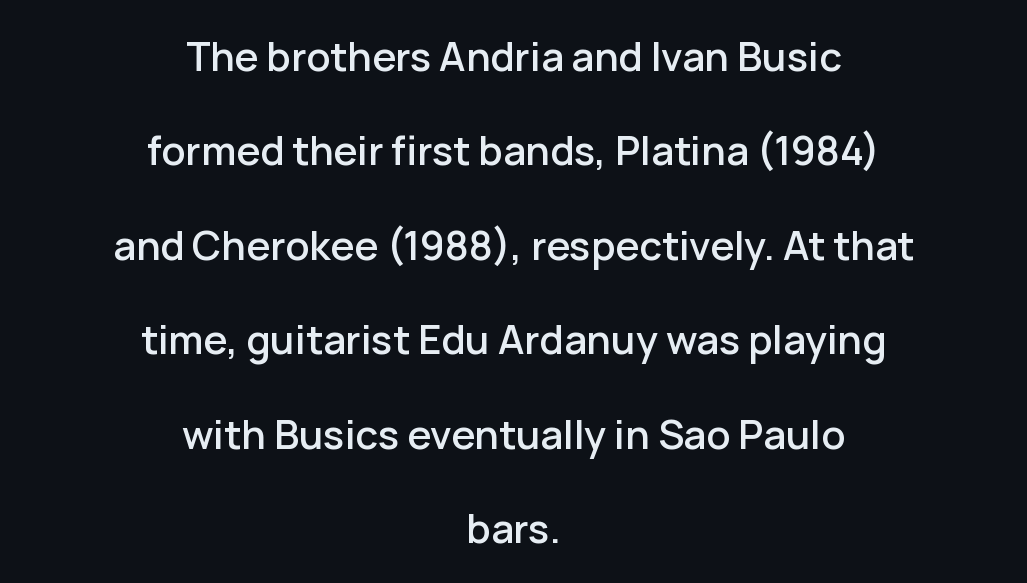
{"serif": "no", "italic": "no", "width": "normal", "stroke_contrast": "low", "x_height": "medium", "monospaced": "no", "underline": "no", "align": "center", "line_spacing": "loose", "line_spacing_ratio": 2.36, "letter_spacing": "normal", "letter_spacing_em": 0.0, "glyph_px": 40}
